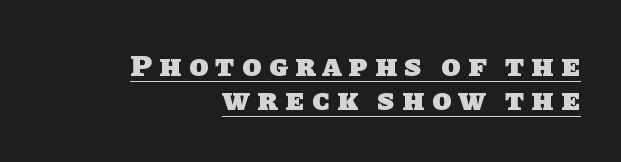
{"serif": "no", "bold": "yes", "weight": "heavy", "width": "normal", "stroke_contrast": "low", "x_height": "large", "monospaced": "no", "underline": "yes", "align": "right", "line_spacing": "tight", "line_spacing_ratio": 1.11, "letter_spacing": "wide", "letter_spacing_em": 0.25, "glyph_px": 31}
